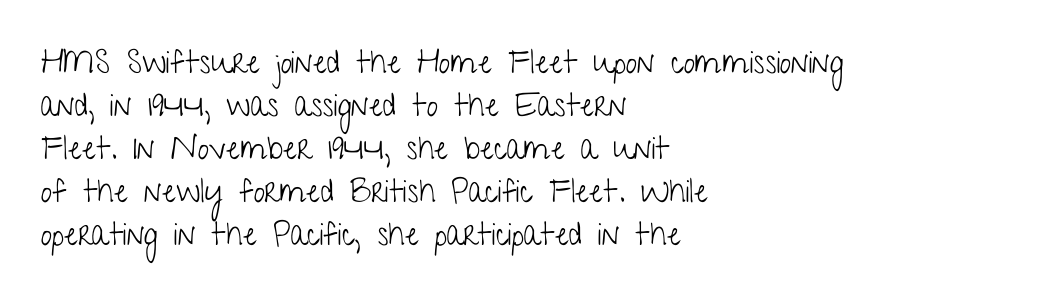
The image shows 32 px light, condensed sans-serif type, upright; set left-aligned, normal line spacing (1.34x), normal letter spacing, not underlined; low stroke contrast and a medium x-height.
